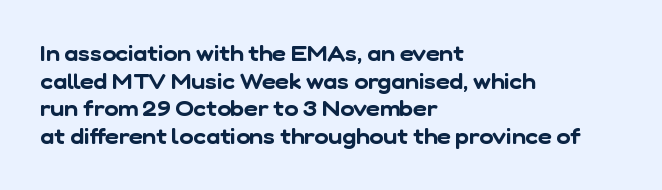
The image shows 21 px text type; set left-aligned, normal line spacing (1.32x), normal letter spacing, not underlined.
